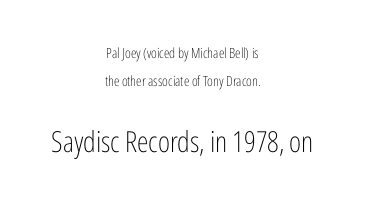
Q: Is the text bold? A: No.
Q: Is the text italic (slanted)? A: No, it is upright.
Q: Is the typeface a serif or a sans-serif typeface? A: Sans-serif.
Q: Is the text underlined? A: No.
Q: How is the paragraph aligned? A: Centered.
Q: Is the spacing between letters normal or unusually wide? A: Normal.
Q: Is the spacing between lines tight, normal or loose? A: Loose.
Q: Which block of text is set in a larger size, the first (top) or the second (bottom)? A: The second (bottom) one.
Q: Width (condensed, normal, or wide)? A: Condensed.
Q: Stroke contrast? A: Low.
Q: x-height? A: Medium.
Q: Monospaced? A: No.
